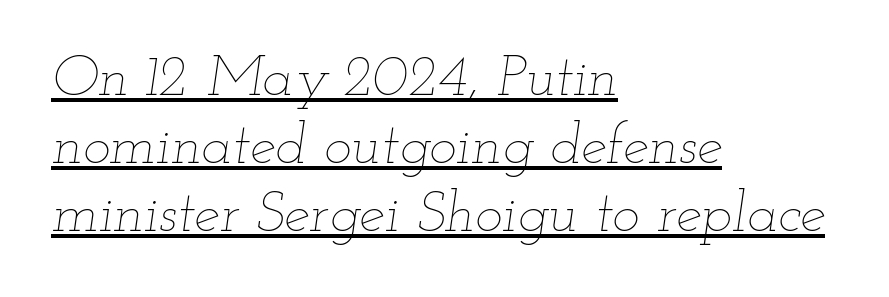
{"italic": "yes", "lean": "right", "slant_degrees": 12, "bold": "no", "weight": "thin", "width": "wide", "stroke_contrast": "low", "x_height": "small", "monospaced": "no", "underline": "yes", "align": "left", "line_spacing_ratio": 1.17, "letter_spacing": "normal", "letter_spacing_em": 0.0, "glyph_px": 58}
